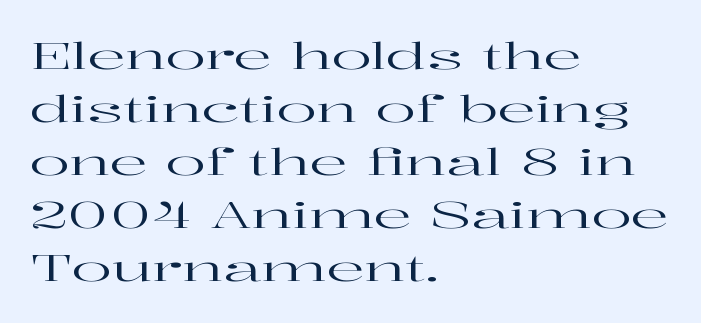
The image shows 37 px wide serif type, upright; set left-aligned, normal line spacing (1.43x), normal letter spacing, not underlined; high stroke contrast and a medium x-height.
